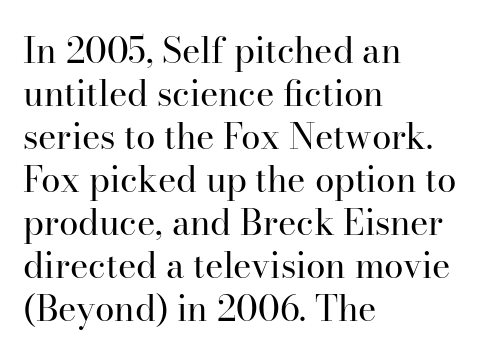
{"serif": "yes", "italic": "no", "bold": "no", "weight": "regular", "width": "normal", "stroke_contrast": "high", "x_height": "small", "monospaced": "no", "underline": "no", "align": "left", "line_spacing_ratio": 1.23, "letter_spacing": "normal", "letter_spacing_em": 0.0, "glyph_px": 35}
